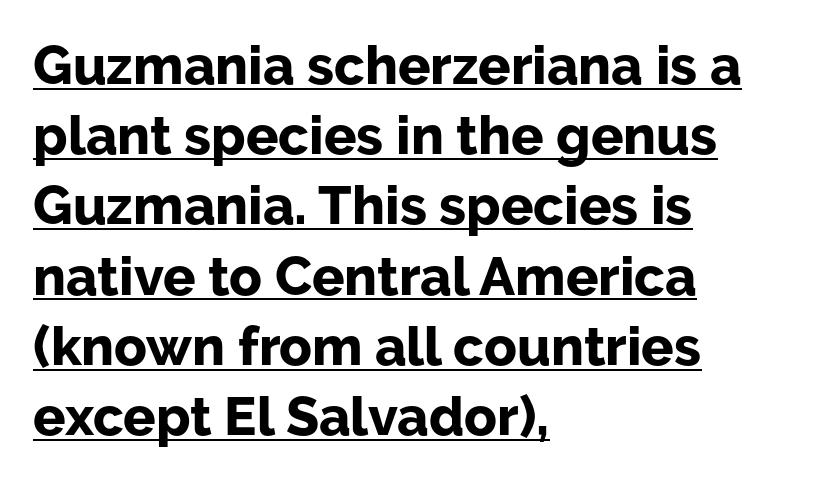
Q: Is the text bold? A: Yes.
Q: Is the text italic (slanted)? A: No, it is upright.
Q: Is the typeface a serif or a sans-serif typeface? A: Sans-serif.
Q: Is the text underlined? A: Yes.
Q: How is the paragraph aligned? A: Left-aligned.
Q: Is the spacing between letters normal or unusually wide? A: Normal.
Q: Is the spacing between lines tight, normal or loose? A: Normal.
Q: Width (condensed, normal, or wide)? A: Normal.
Q: Stroke contrast? A: Low.
Q: x-height? A: Medium.
Q: Monospaced? A: No.
